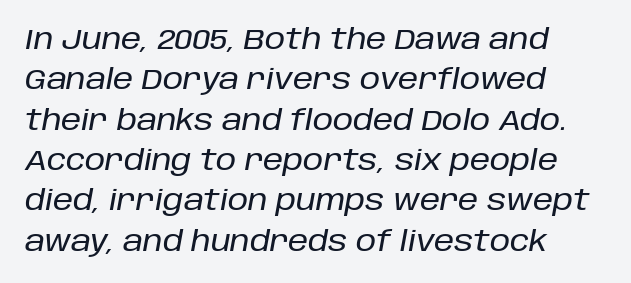
The image shows 29 px text type, italic (leaning right); set left-aligned, normal line spacing (1.39x), normal letter spacing, not underlined; low stroke contrast and a large x-height.
